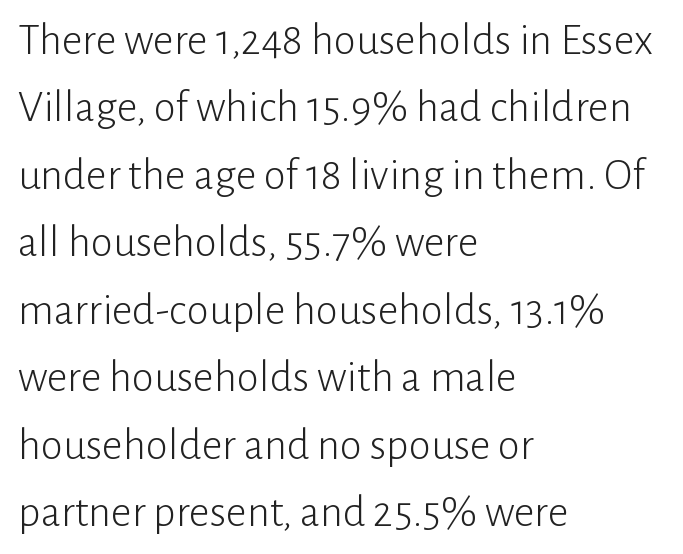
{"serif": "no", "italic": "no", "bold": "no", "weight": "light", "width": "normal", "stroke_contrast": "low", "x_height": "medium", "monospaced": "no", "underline": "no", "align": "left", "line_spacing": "normal", "line_spacing_ratio": 1.5, "letter_spacing": "normal", "letter_spacing_em": 0.0, "glyph_px": 45}
